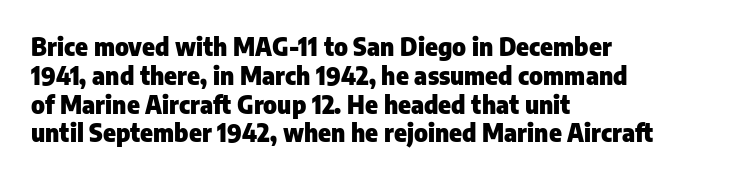
The image shows 24 px bold type, upright; set left-aligned, line spacing 1.2x, normal letter spacing, not underlined.
